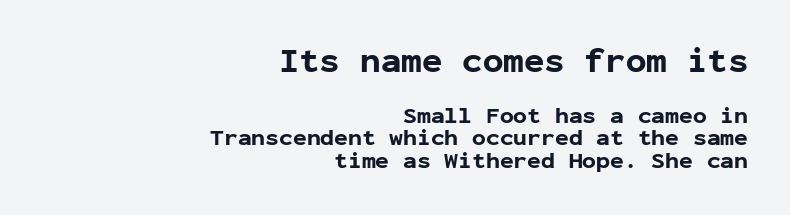
{"serif": "no", "italic": "no", "bold": "yes", "weight": "bold", "width": "normal", "stroke_contrast": "low", "x_height": "medium", "monospaced": "yes", "underline": "no", "align": "right", "line_spacing": "tight", "line_spacing_ratio": 0.98, "letter_spacing": "normal", "letter_spacing_em": 0.0, "larger_block": "first", "size_ratio": 1.48, "glyph_px": 34}
